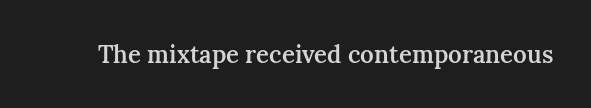
Quick note: underline off. Rendered with straight, roman letterforms. Each word holds together tightly as a unit, with standard inter-letter gaps. Slightly chunky letters — semibold, I'd say, not full bold.
